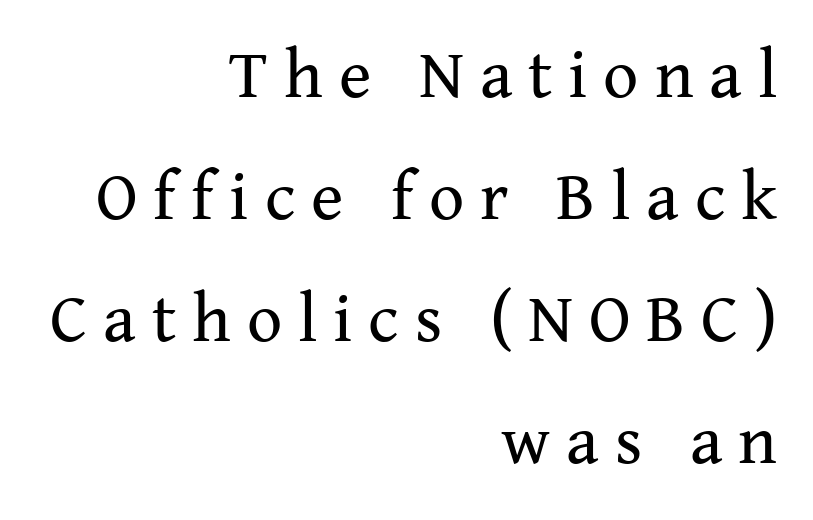
The image shows 69 px regular-weight serif type, upright; set right-aligned, line spacing 1.77x, unusually wide letter spacing (+0.23 em), not underlined; medium stroke contrast and a medium x-height.
